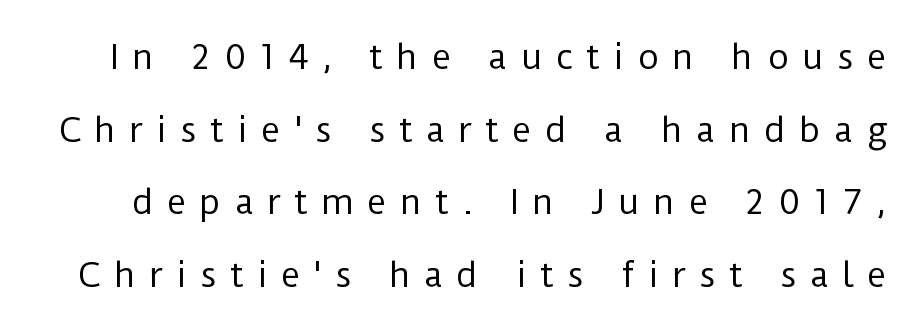
{"serif": "no", "italic": "no", "bold": "no", "weight": "regular", "width": "normal", "stroke_contrast": "low", "x_height": "medium", "monospaced": "no", "underline": "no", "line_spacing": "loose", "line_spacing_ratio": 2.2, "letter_spacing": "wide", "letter_spacing_em": 0.4, "glyph_px": 33}
